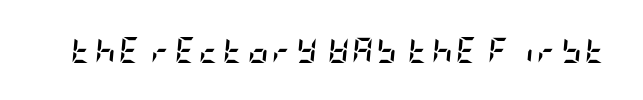
{"italic": "yes", "lean": "right", "slant_degrees": 5, "bold": "yes", "underline": "no", "glyph_px": 26}
